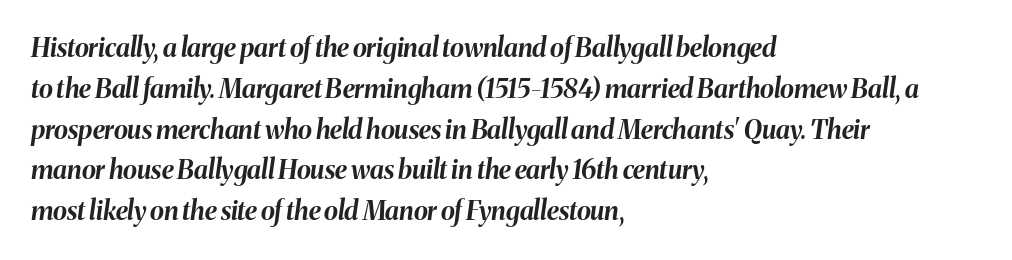
This sample is left-justified, so line endings fall wherever the words run out. The words here are not underlined. The axis of the letterforms is tilted away from vertical. How would I describe the line gaps? Plain and ordinary.
